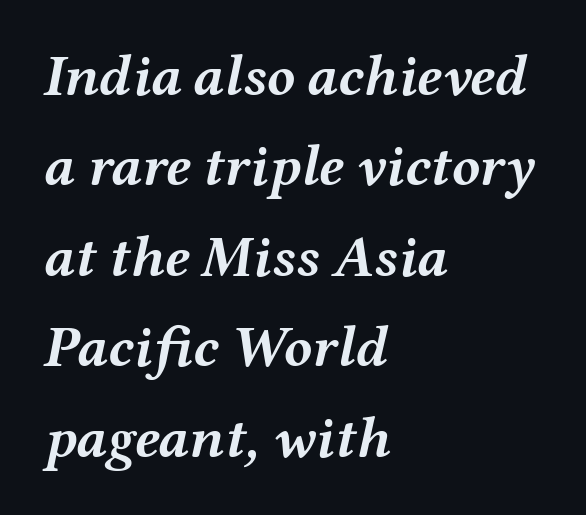
Looks like regular typesetting: each glyph gets only the width it needs. Yep, that's italic — everything's leaning. Regarding leading, the lines here are spaced in the standard way. The setting favours the left margin, as ordinary paragraphs usually do.
